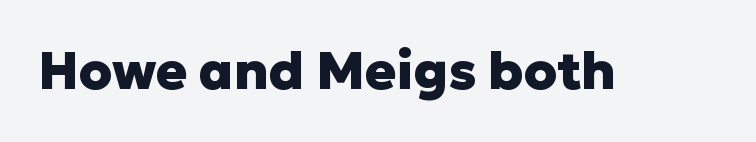
{"serif": "no", "italic": "no", "bold": "yes", "weight": "heavy", "width": "normal", "stroke_contrast": "low", "x_height": "medium", "monospaced": "no", "underline": "no", "letter_spacing": "normal", "letter_spacing_em": 0.0, "glyph_px": 52}
